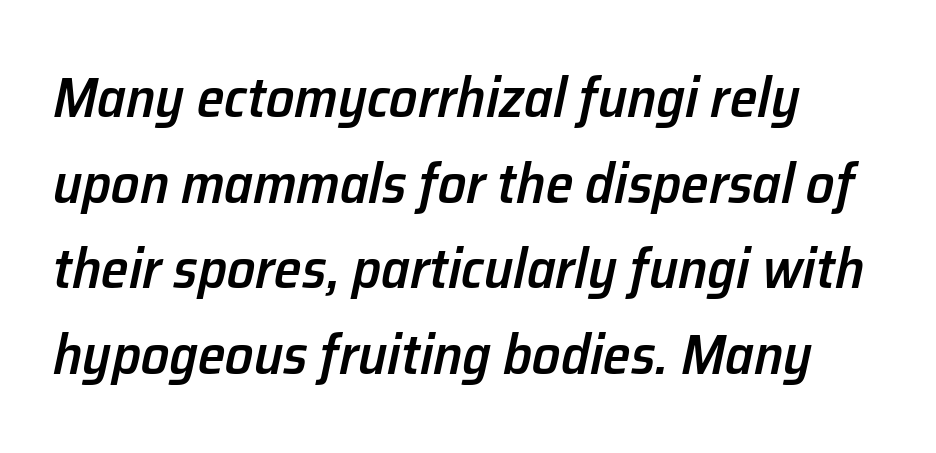
No extra tracking has been applied to these lines. The leading is moderate, giving the passage an even texture. A fair bit of extra ink — the face is semibold, not bold. Is this a fixed-width face? No — the glyphs have proportional, varying widths.
